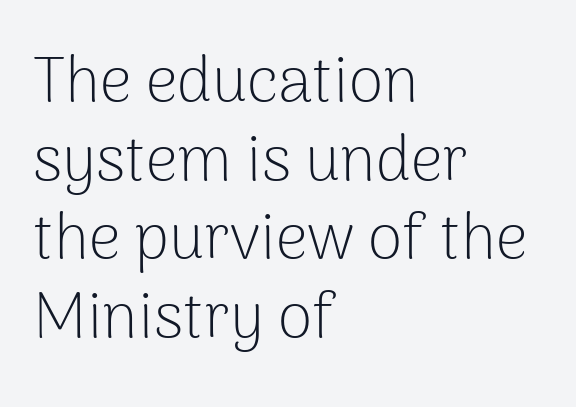
The image shows 63 px light sans-serif type, upright; set left-aligned, normal line spacing (1.25x), normal letter spacing, not underlined; low stroke contrast and a medium x-height.
